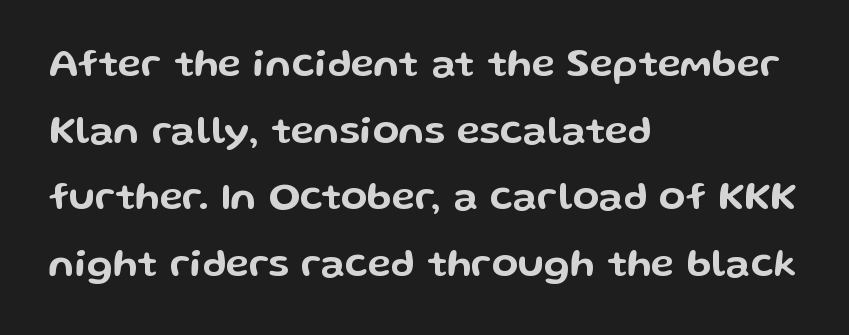
{"serif": "no", "italic": "no", "width": "wide", "stroke_contrast": "low", "x_height": "medium", "monospaced": "no", "underline": "no", "align": "left", "line_spacing_ratio": 1.71, "letter_spacing": "normal", "letter_spacing_em": 0.0, "glyph_px": 39}
